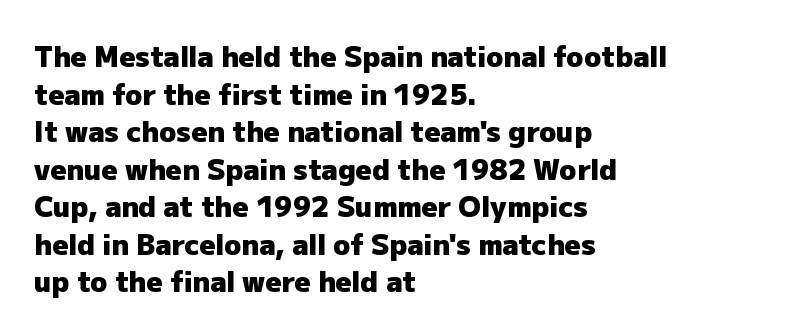
The image shows 28 px heavy sans-serif type, upright; set left-aligned, normal line spacing (1.34x), normal letter spacing, not underlined; low stroke contrast and a medium x-height.
